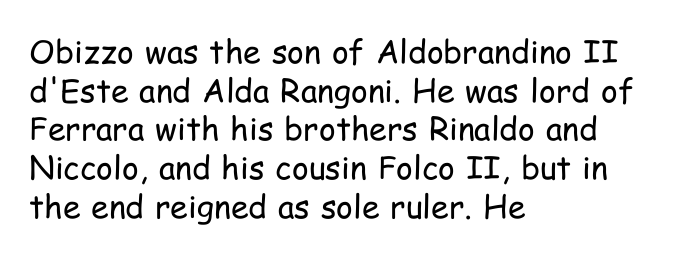
{"serif": "no", "italic": "no", "bold": "no", "weight": "regular", "width": "condensed", "stroke_contrast": "low", "x_height": "medium", "monospaced": "no", "underline": "no", "align": "left", "line_spacing_ratio": 1.21, "letter_spacing": "normal", "letter_spacing_em": 0.0, "glyph_px": 32}
